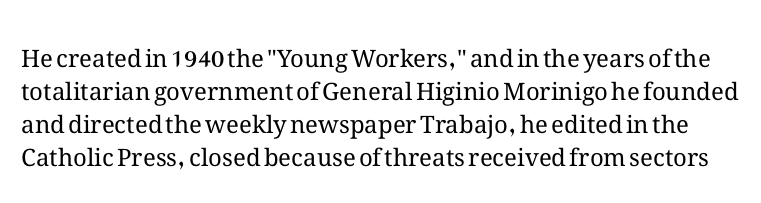
{"italic": "no", "bold": "no", "underline": "no", "line_spacing": "normal", "line_spacing_ratio": 1.38, "letter_spacing": "normal", "letter_spacing_em": 0.0, "glyph_px": 24}
